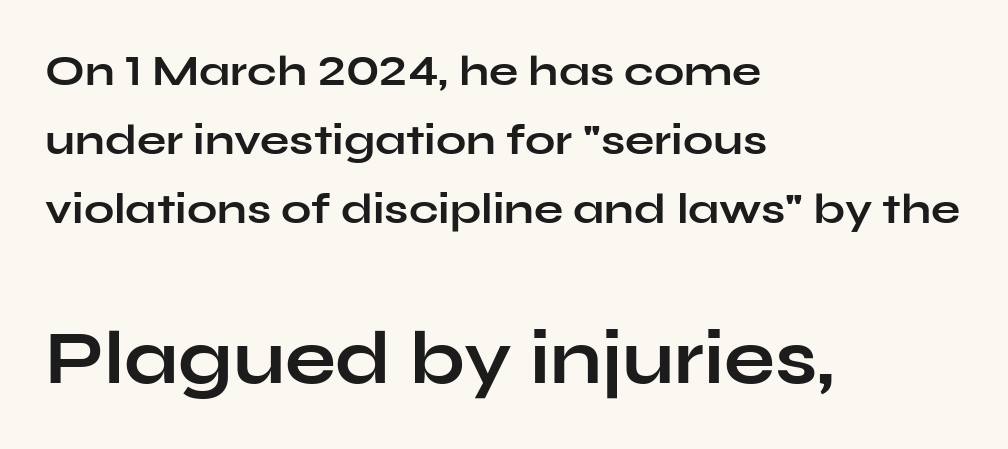
The image shows 75 px bold, wide sans-serif type, upright; set left-aligned, normal line spacing (1.61x), normal letter spacing, not underlined; the second (bottom) block is 1.74x larger; low stroke contrast and a medium x-height.
